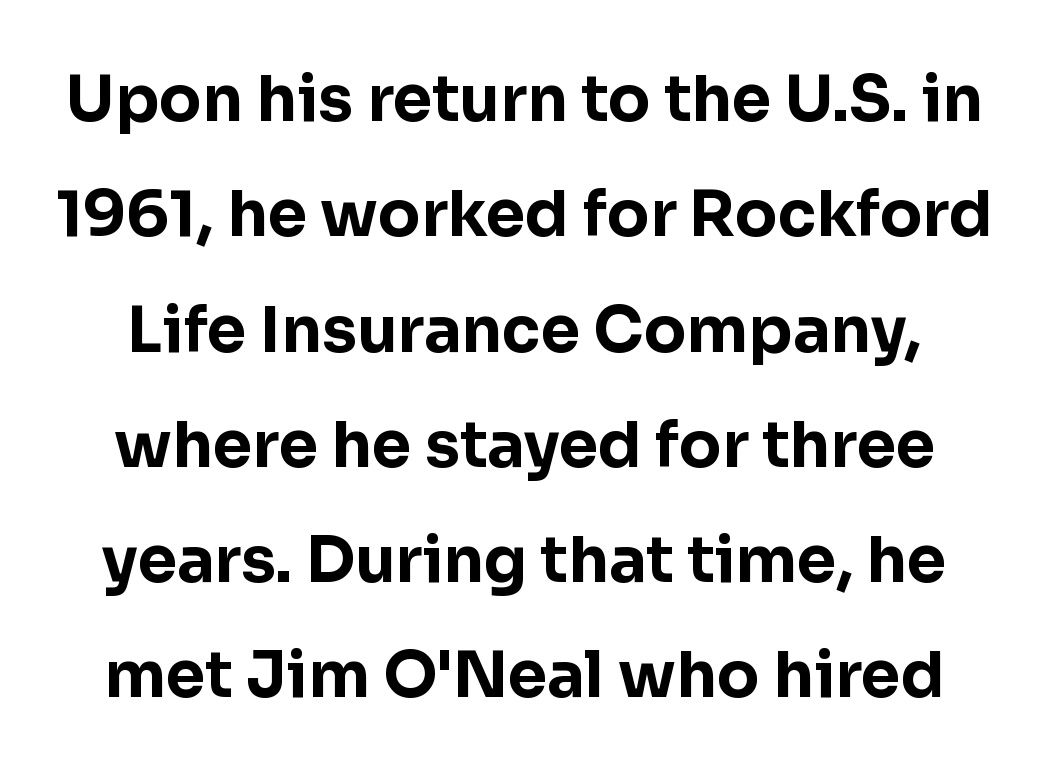
Q: Is the text bold? A: Yes.
Q: Is the text italic (slanted)? A: No, it is upright.
Q: Is the typeface a serif or a sans-serif typeface? A: Sans-serif.
Q: Is the text underlined? A: No.
Q: Is the spacing between letters normal or unusually wide? A: Normal.
Q: Width (condensed, normal, or wide)? A: Normal.
Q: Stroke contrast? A: Low.
Q: x-height? A: Medium.
Q: Monospaced? A: No.
